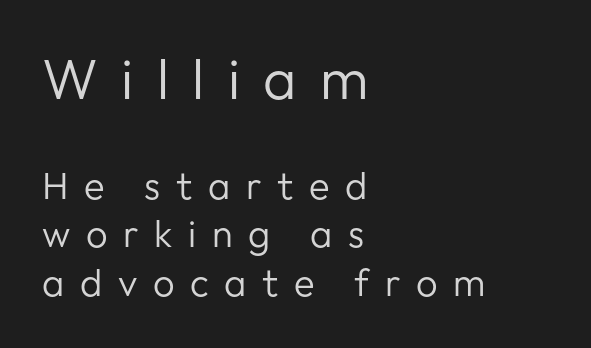
The image shows 57 px regular-weight sans-serif type, upright; set left-aligned, normal line spacing (1.28x), unusually wide letter spacing (+0.41 em), not underlined; the first (top) block is 1.5x larger; low stroke contrast and a medium x-height.
